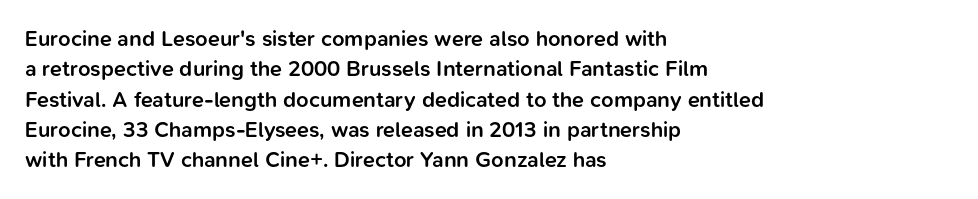
Q: Is the text bold? A: Semi-bold.
Q: Is the text italic (slanted)? A: No, it is upright.
Q: Is the text underlined? A: No.
Q: How is the paragraph aligned? A: Left-aligned.
Q: Is the spacing between letters normal or unusually wide? A: Normal.
Q: Is the spacing between lines tight, normal or loose? A: Normal.
